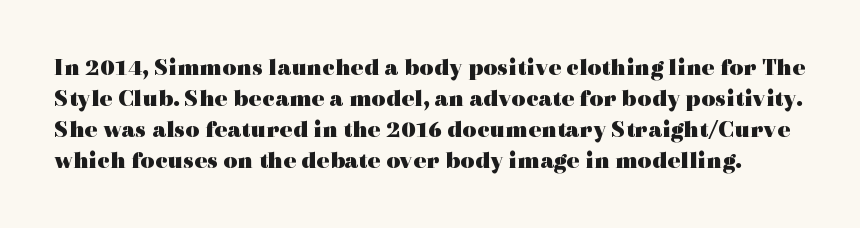
{"italic": "no", "bold": "yes", "underline": "no", "line_spacing": "normal", "line_spacing_ratio": 1.29, "letter_spacing": "normal", "letter_spacing_em": 0.0, "glyph_px": 24}
